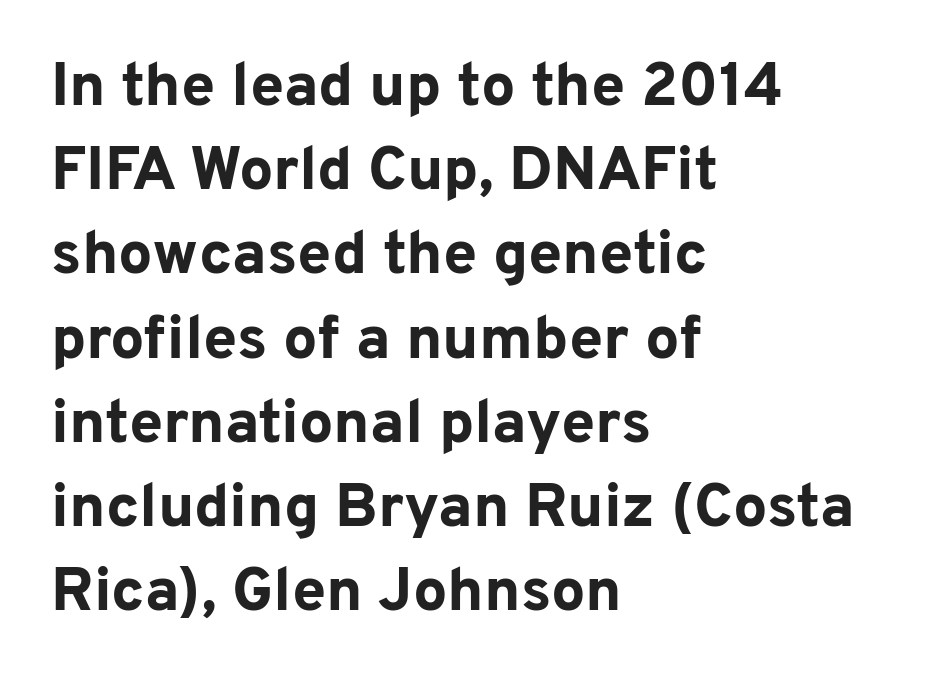
The image shows 61 px bold sans-serif type, upright; set left-aligned, normal line spacing (1.38x), normal letter spacing, not underlined; low stroke contrast and a medium x-height.
